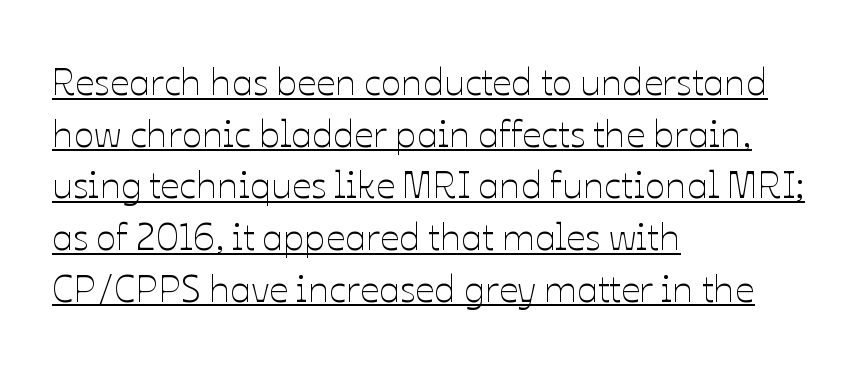
Q: Is the text bold? A: No.
Q: Is the text italic (slanted)? A: No, it is upright.
Q: Is the text underlined? A: Yes.
Q: How is the paragraph aligned? A: Left-aligned.
Q: Is the spacing between letters normal or unusually wide? A: Normal.
Q: Is the spacing between lines tight, normal or loose? A: Normal.
Q: Width (condensed, normal, or wide)? A: Normal.
Q: Stroke contrast? A: Low.
Q: x-height? A: Medium.
Q: Monospaced? A: No.
